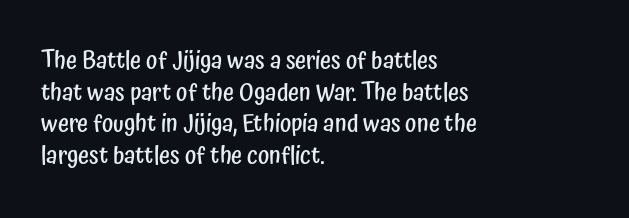
Q: Is the text bold? A: Semi-bold.
Q: Is the text italic (slanted)? A: No, it is upright.
Q: Is the text underlined? A: No.
Q: How is the paragraph aligned? A: Left-aligned.
Q: Is the spacing between letters normal or unusually wide? A: Normal.
Q: Is the spacing between lines tight, normal or loose? A: Normal.
